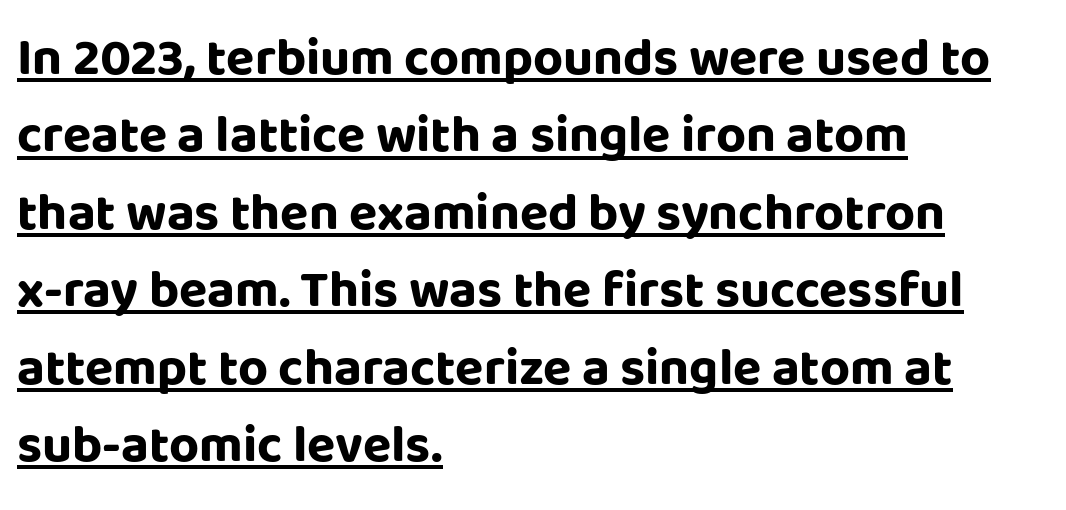
{"serif": "no", "italic": "no", "bold": "yes", "weight": "bold", "width": "normal", "stroke_contrast": "low", "x_height": "large", "monospaced": "no", "underline": "yes", "align": "left", "line_spacing": "normal", "line_spacing_ratio": 1.49, "letter_spacing": "normal", "letter_spacing_em": 0.0, "glyph_px": 52}
